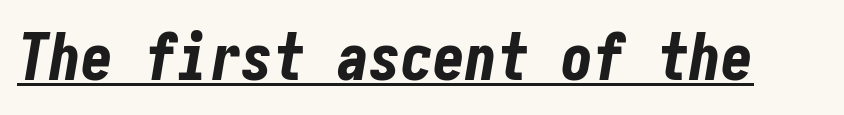
Q: Is the text bold? A: Yes.
Q: Is the text italic (slanted)? A: Yes, it leans right by about 10 degrees.
Q: Is the text underlined? A: Yes.
Q: Is the spacing between letters normal or unusually wide? A: Normal.
Q: Width (condensed, normal, or wide)? A: Condensed.
Q: Stroke contrast? A: Low.
Q: x-height? A: Medium.
